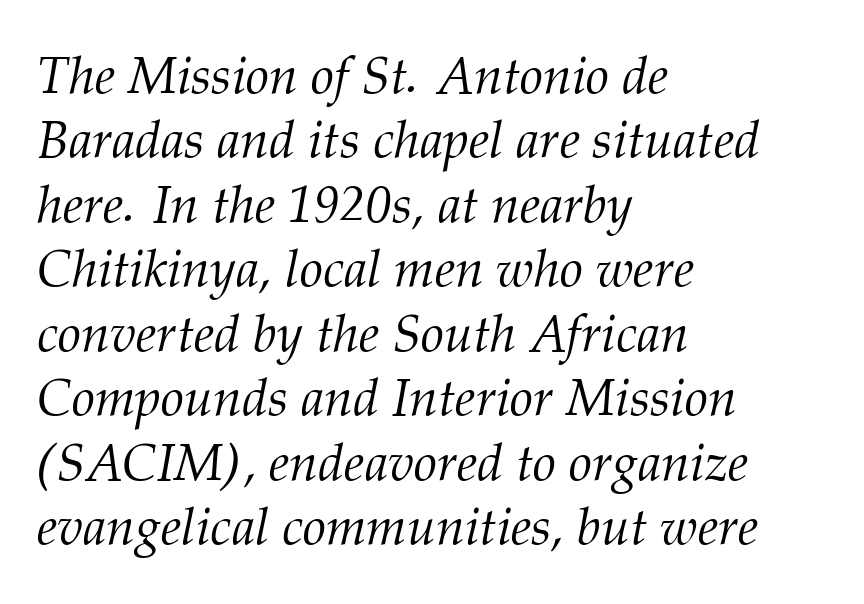
Q: Is the text bold? A: No.
Q: Is the text italic (slanted)? A: Yes, it leans right by about 12 degrees.
Q: Is the typeface a serif or a sans-serif typeface? A: Serif.
Q: Is the text underlined? A: No.
Q: How is the paragraph aligned? A: Left-aligned.
Q: Is the spacing between letters normal or unusually wide? A: Normal.
Q: Width (condensed, normal, or wide)? A: Normal.
Q: Stroke contrast? A: Medium.
Q: x-height? A: Medium.
Q: Monospaced? A: No.
